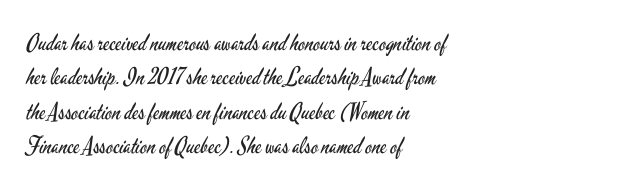
The vertical gap from one line to the next is medium. Horizontal alignment here is leftward, the default for most running prose. The gaps between neighbouring characters are ordinary and unremarkable. Weight: regular or lighter.
